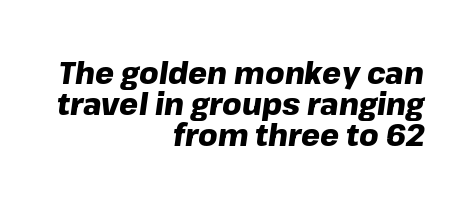
The image shows 30 px heavy type, italic (leaning right); set right-aligned, tight line spacing (1.04x), normal letter spacing, not underlined; low stroke contrast and a medium x-height.
